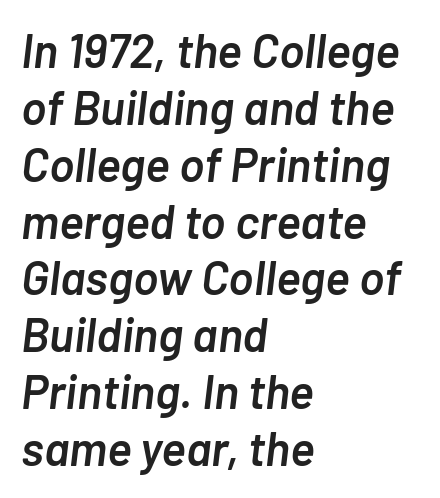
The image shows 47 px semibold type, italic (leaning right); set left-aligned, line spacing 1.21x, normal letter spacing, not underlined; low stroke contrast and a medium x-height.
